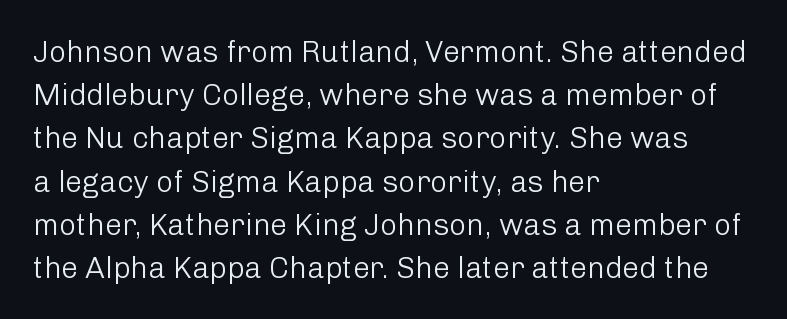
The space beneath each line is pristine and unruled. The lines in this sample share a left origin and differ only in where they stop. The letters stand upright; this is a roman face. Is there much room between lines? A standard amount, neither cramped nor airy. Observe the ordinary spacing: letters are neighbours, not strangers. These lines are composed in type without serifs.
